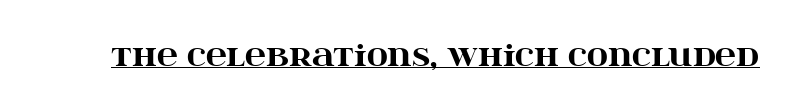
The image shows 29 px heavy, wide serif type, upright; set normal letter spacing, underlined; high stroke contrast and a large x-height.
